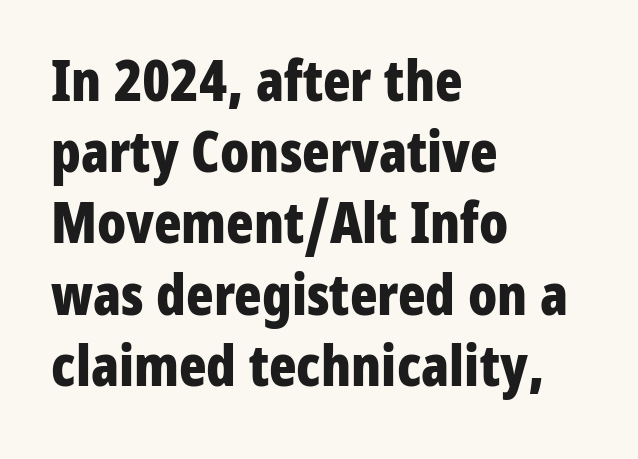
The face used here has the dense, thick strokes of a bold. The passage shown is typed in a proportional face where columns would drift. Bare-footed words on every line. The line texture is even and compact thanks to regular tracking. This sample keeps an unexceptional amount of space between lines. Designer's note — italics off, roman on.
